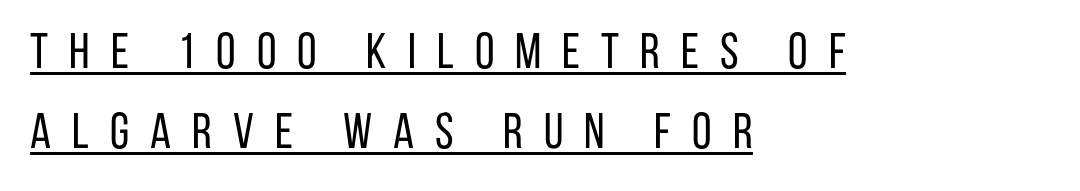
{"serif": "no", "italic": "no", "bold": "no", "weight": "regular", "width": "condensed", "stroke_contrast": "low", "x_height": "large", "monospaced": "no", "underline": "yes", "align": "left", "line_spacing": "normal", "line_spacing_ratio": 1.6, "letter_spacing": "wide", "letter_spacing_em": 0.42, "glyph_px": 50}
